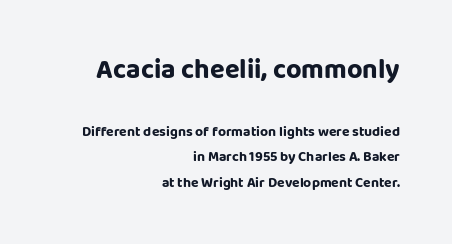
The image shows 27 px text type, upright; set right-aligned, line spacing 1.8x, normal letter spacing, not underlined; the first (top) block is 1.93x larger.
